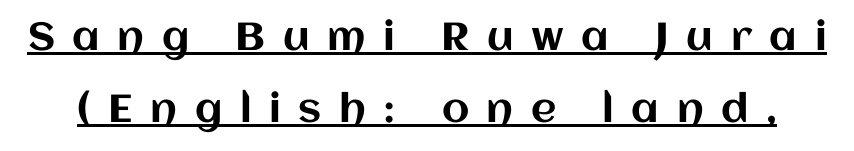
The image shows 39 px text type, upright; set line spacing 1.85x, unusually wide letter spacing (+0.45 em), underlined; medium stroke contrast and a large x-height.
